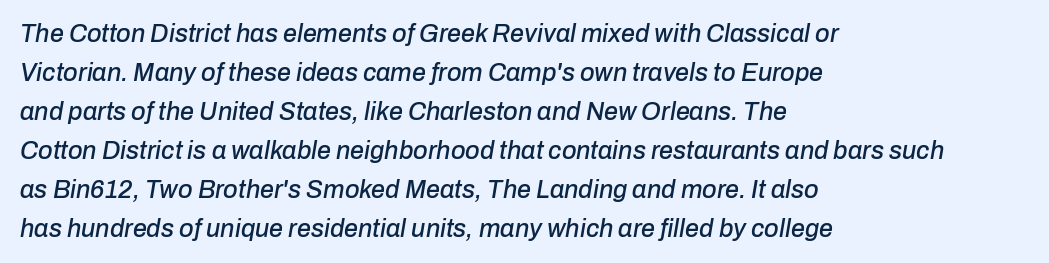
{"italic": "yes", "lean": "right", "slant_degrees": 10, "underline": "no", "align": "left", "line_spacing": "normal", "line_spacing_ratio": 1.56, "letter_spacing": "normal", "letter_spacing_em": 0.0, "glyph_px": 25}
